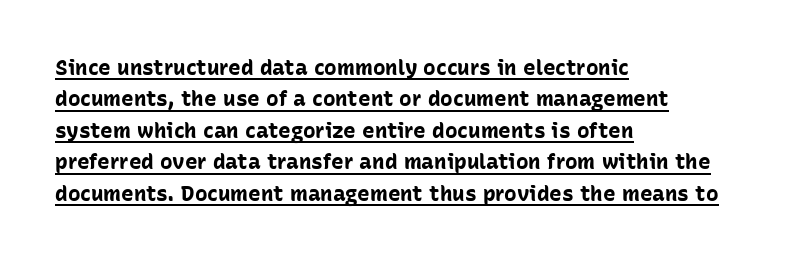
Students, this is bold: see how much ink each stroke carries. Rendered with straight, roman letterforms. This rendering features underlined lettering. Successive baselines arrive at the customary interval.
